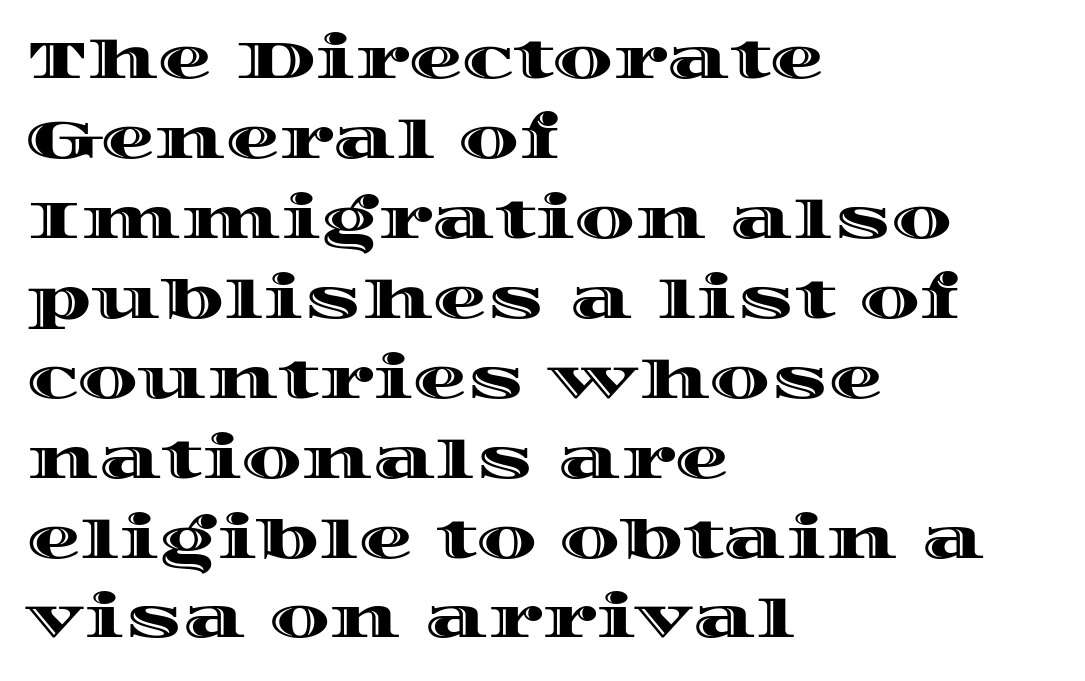
Q: Is the text italic (slanted)? A: No, it is upright.
Q: Is the text underlined? A: No.
Q: How is the paragraph aligned? A: Left-aligned.
Q: Is the spacing between letters normal or unusually wide? A: Normal.
Q: Is the spacing between lines tight, normal or loose? A: Normal.
Q: Width (condensed, normal, or wide)? A: Wide.
Q: x-height? A: Large.
Q: Monospaced? A: No.
